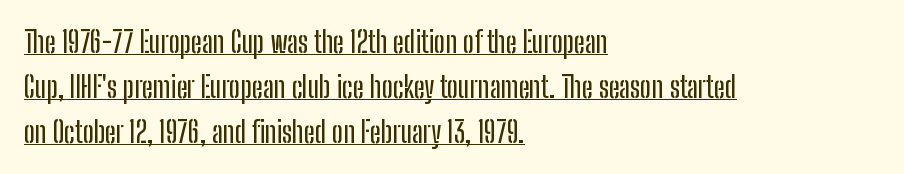
Q: Is the text italic (slanted)? A: No, it is upright.
Q: Is the typeface a serif or a sans-serif typeface? A: Sans-serif.
Q: Is the text underlined? A: Yes.
Q: How is the paragraph aligned? A: Left-aligned.
Q: Is the spacing between letters normal or unusually wide? A: Normal.
Q: Is the spacing between lines tight, normal or loose? A: Normal.
Q: Width (condensed, normal, or wide)? A: Condensed.
Q: Stroke contrast? A: Low.
Q: x-height? A: Medium.
Q: Monospaced? A: No.
